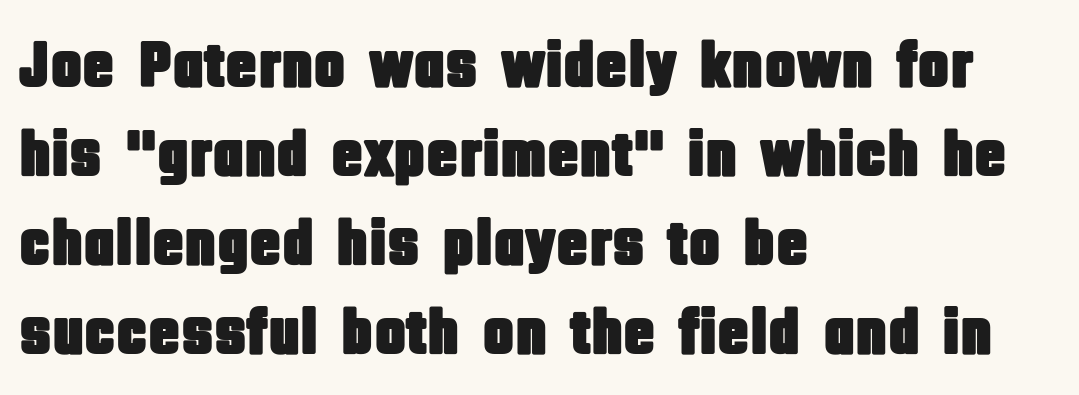
Q: Is the text italic (slanted)? A: No, it is upright.
Q: Is the typeface a serif or a sans-serif typeface? A: Sans-serif.
Q: Is the text underlined? A: No.
Q: How is the paragraph aligned? A: Left-aligned.
Q: Is the spacing between letters normal or unusually wide? A: Normal.
Q: Is the spacing between lines tight, normal or loose? A: Normal.
Q: Width (condensed, normal, or wide)? A: Condensed.
Q: Stroke contrast? A: Low.
Q: x-height? A: Large.
Q: Monospaced? A: No.
